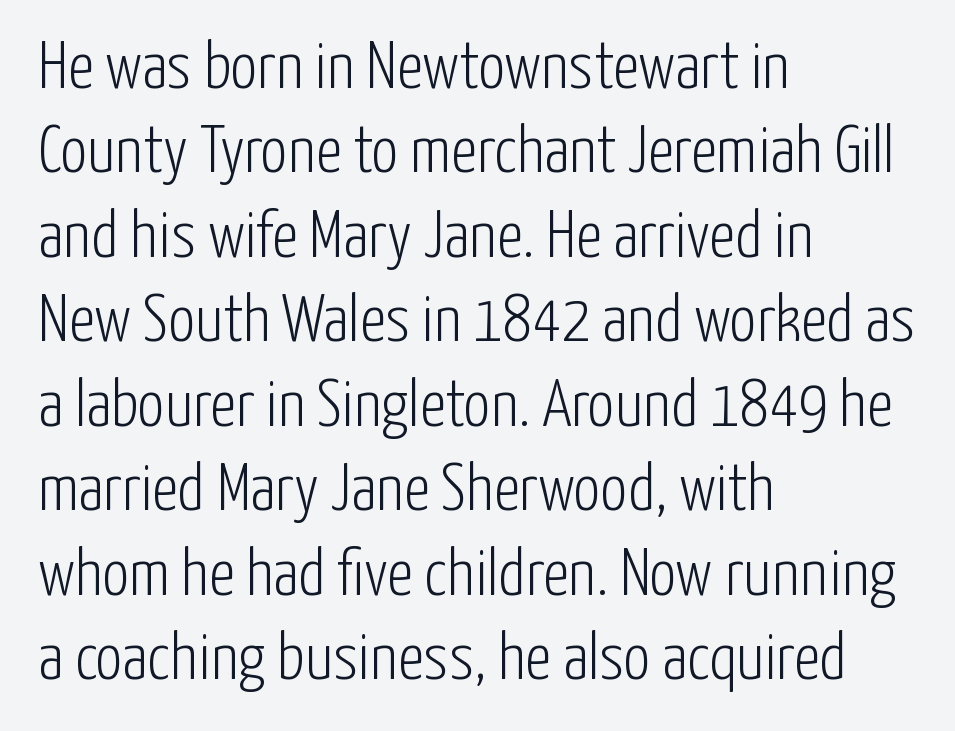
The font sits on the lighter half of the weight spectrum, regular included. This is sans-serif lettering, the kind often seen on screens and signage. Do the characters align in a grid? No, the font is proportional. Horizontal alignment here is leftward, the default for most running prose. Style check: upright. You could call the tracking neutral — neither tight nor loose.
